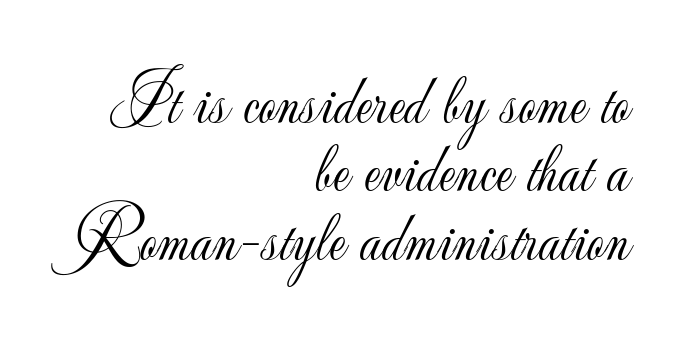
Q: Is the text bold? A: No.
Q: Is the text italic (slanted)? A: Yes.
Q: Is the typeface a serif or a sans-serif typeface? A: Sans-serif.
Q: Is the text underlined? A: No.
Q: How is the paragraph aligned? A: Right-aligned.
Q: Is the spacing between letters normal or unusually wide? A: Normal.
Q: Is the spacing between lines tight, normal or loose? A: Tight.
Q: Width (condensed, normal, or wide)? A: Normal.
Q: Stroke contrast? A: Low.
Q: x-height? A: Small.
Q: Monospaced? A: No.
